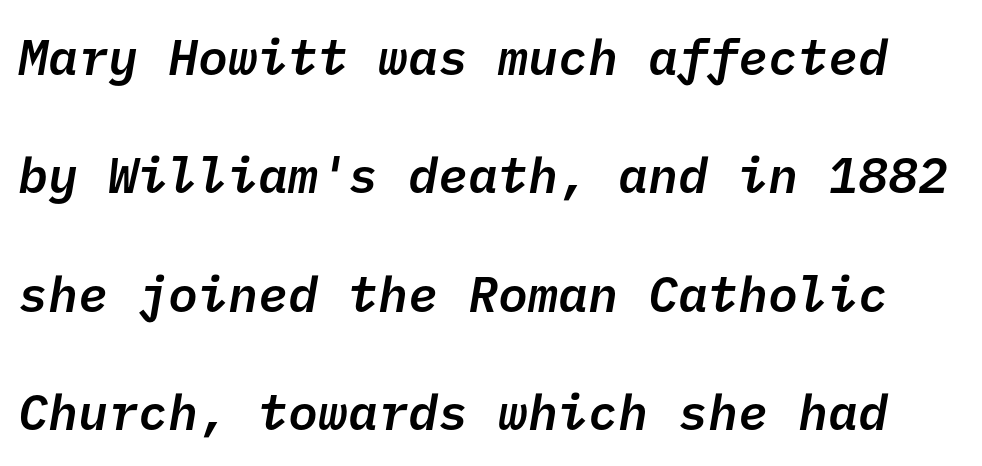
{"serif": "no", "bold": "semi", "weight": "semibold", "width": "normal", "stroke_contrast": "low", "x_height": "medium", "underline": "no", "line_spacing": "loose", "line_spacing_ratio": 2.37, "letter_spacing": "normal", "letter_spacing_em": 0.0, "glyph_px": 50}
